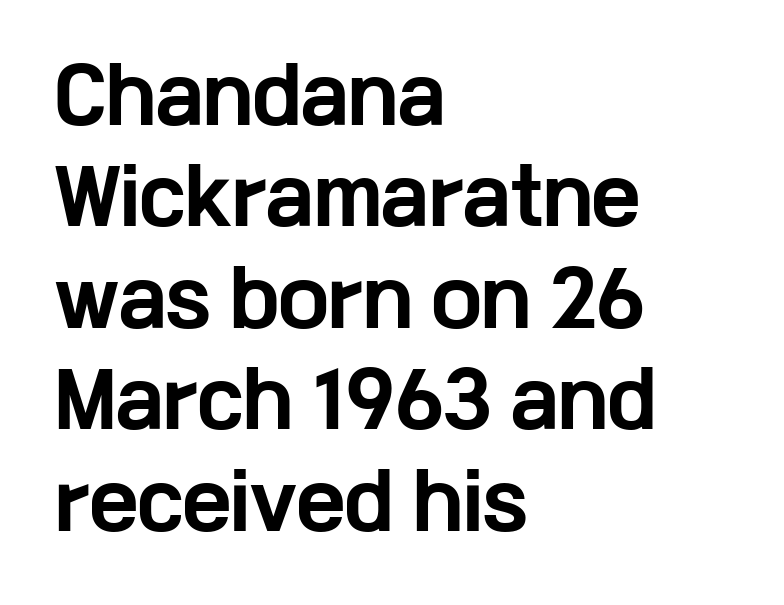
{"serif": "no", "italic": "no", "bold": "yes", "weight": "bold", "width": "wide", "stroke_contrast": "low", "x_height": "medium", "monospaced": "no", "underline": "no", "align": "left", "line_spacing": "normal", "line_spacing_ratio": 1.37, "letter_spacing": "normal", "letter_spacing_em": 0.0, "glyph_px": 74}
